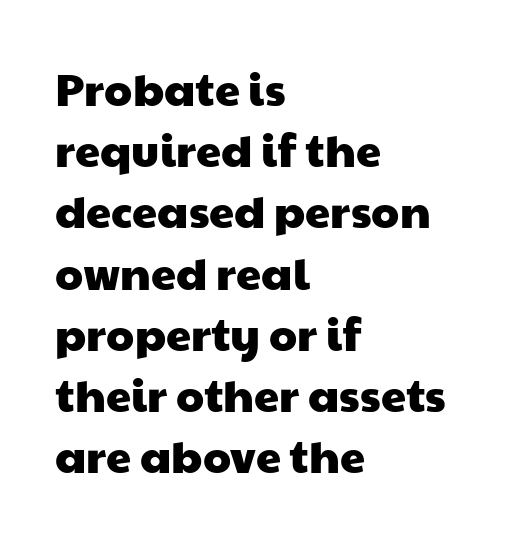
{"serif": "no", "width": "wide", "stroke_contrast": "low", "x_height": "medium", "monospaced": "no", "underline": "no", "align": "left", "line_spacing": "normal", "line_spacing_ratio": 1.36, "letter_spacing": "normal", "letter_spacing_em": 0.0, "glyph_px": 45}
